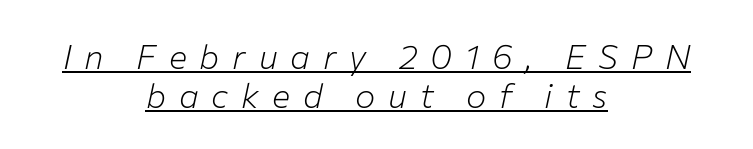
The image shows 34 px light type, italic (leaning right); set centered, tight line spacing (1.14x), unusually wide letter spacing (+0.38 em), underlined; low stroke contrast and a medium x-height.
